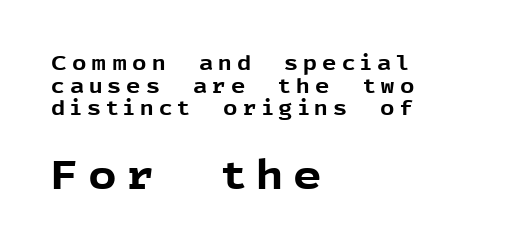
The image shows 40 px bold sans-serif type, upright; set left-aligned, tight line spacing (1.13x), unusually wide letter spacing (+0.25 em), not underlined; the second (bottom) block is 2.0x larger; a medium x-height.
